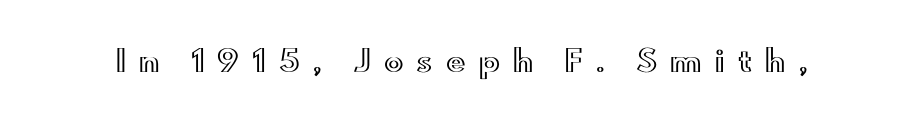
Glyph-to-glyph distance is far greater than everyday printed text. Character widths vary here, with narrow letters taking less room than wide ones. The passage shown is not underscored anywhere. The specimen reads as upright at a glance.
